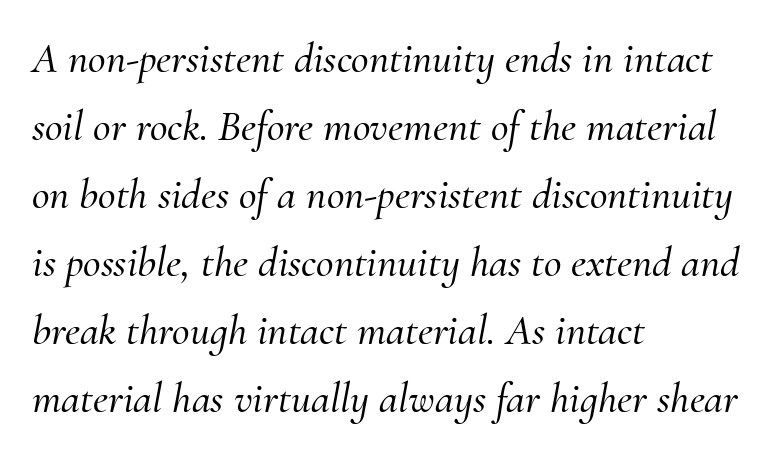
Q: Is the text italic (slanted)? A: Yes, it leans right by about 10 degrees.
Q: Is the typeface a serif or a sans-serif typeface? A: Serif.
Q: Is the text underlined? A: No.
Q: How is the paragraph aligned? A: Left-aligned.
Q: Is the spacing between letters normal or unusually wide? A: Normal.
Q: Is the spacing between lines tight, normal or loose? A: Normal.
Q: Width (condensed, normal, or wide)? A: Normal.
Q: Stroke contrast? A: Medium.
Q: x-height? A: Small.
Q: Monospaced? A: No.
